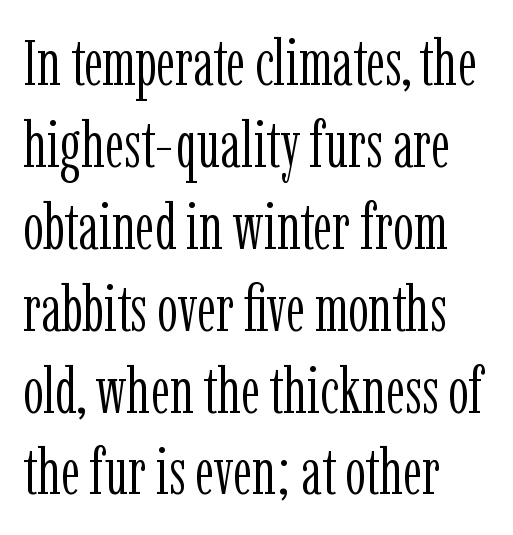
The image shows 65 px light, condensed serif type, upright; set left-aligned, normal line spacing (1.26x), normal letter spacing, not underlined; low stroke contrast and a medium x-height.
